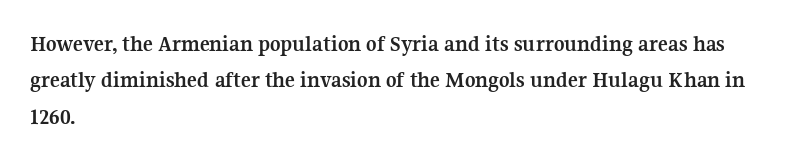
Q: Is the text bold? A: Yes.
Q: Is the text italic (slanted)? A: No, it is upright.
Q: Is the text underlined? A: No.
Q: How is the paragraph aligned? A: Left-aligned.
Q: Is the spacing between letters normal or unusually wide? A: Normal.
Q: Is the spacing between lines tight, normal or loose? A: Normal.
